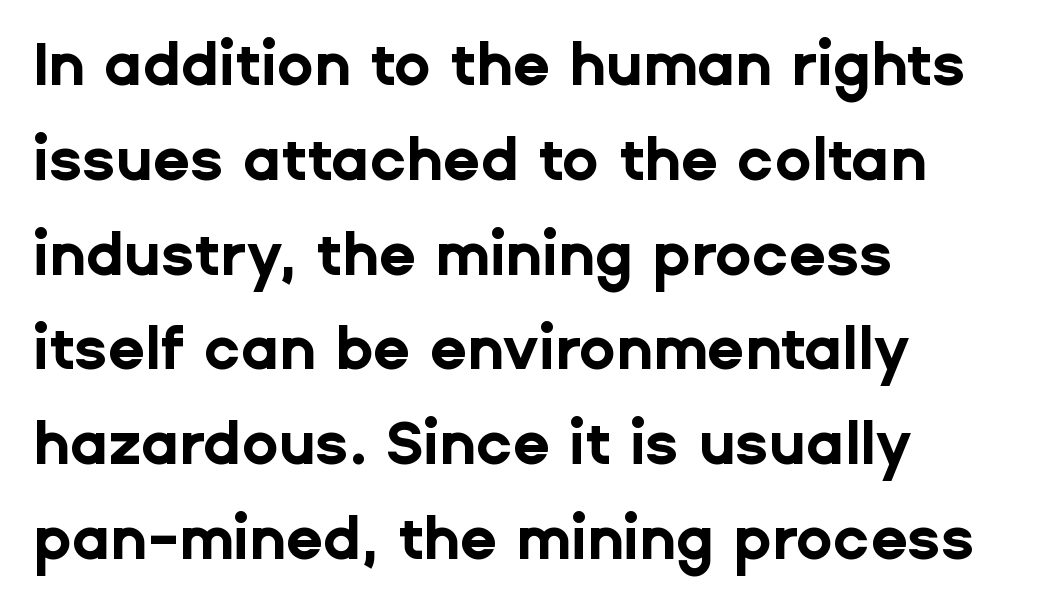
Short note: letters normally spaced. These lines sit exactly where default settings would place them. This is the regular roman posture of the typeface. The face used here is proportionally spaced, like ordinary book or web type. Nope, no serifs anywhere on these letters.
